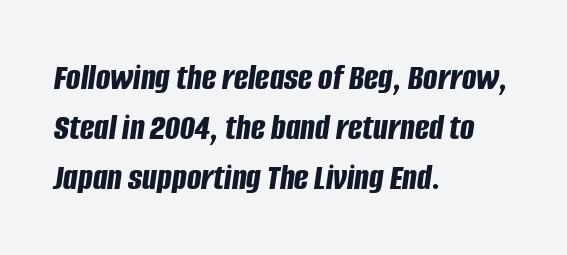
{"italic": "yes", "lean": "right", "slant_degrees": 8, "bold": "yes", "weight": "bold", "width": "condensed", "stroke_contrast": "low", "x_height": "large", "monospaced": "no", "underline": "no", "align": "left", "line_spacing": "normal", "line_spacing_ratio": 1.31, "letter_spacing": "normal", "letter_spacing_em": 0.0, "glyph_px": 38}
